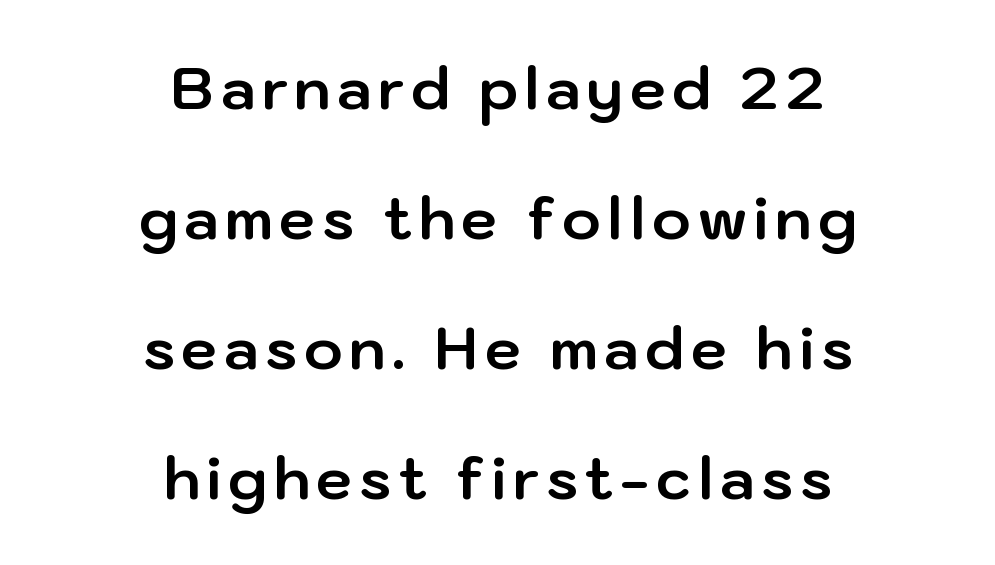
The image shows 58 px bold sans-serif type, upright; set centered, loose line spacing (2.24x), not underlined; low stroke contrast and a medium x-height.
